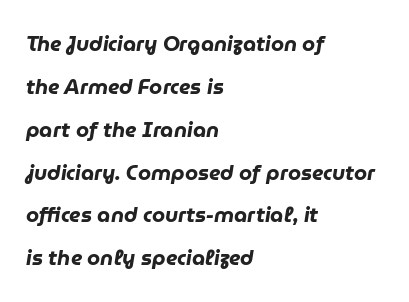
Q: Is the text bold? A: Yes.
Q: Is the text italic (slanted)? A: Yes, it leans right by about 9 degrees.
Q: Is the text underlined? A: No.
Q: How is the paragraph aligned? A: Left-aligned.
Q: Is the spacing between letters normal or unusually wide? A: Normal.
Q: Is the spacing between lines tight, normal or loose? A: Loose.
